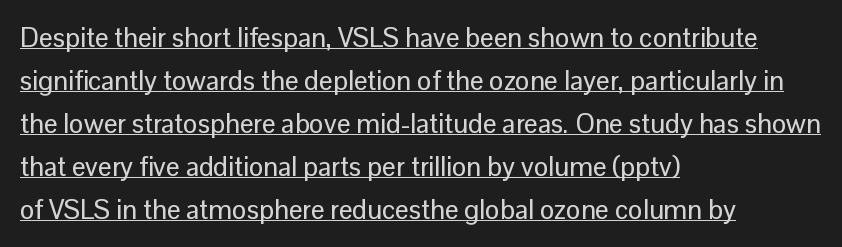
The image shows 27 px text type, upright; set left-aligned, normal line spacing (1.59x), normal letter spacing, underlined.
